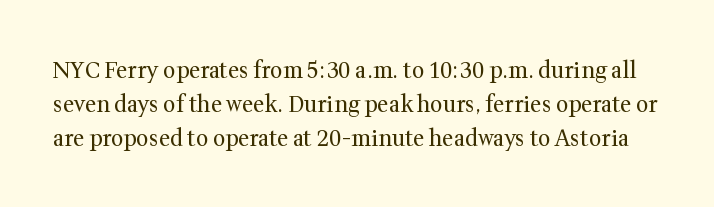
{"italic": "no", "bold": "no", "underline": "no", "line_spacing": "normal", "line_spacing_ratio": 1.54, "letter_spacing": "normal", "letter_spacing_em": 0.0, "glyph_px": 22}
